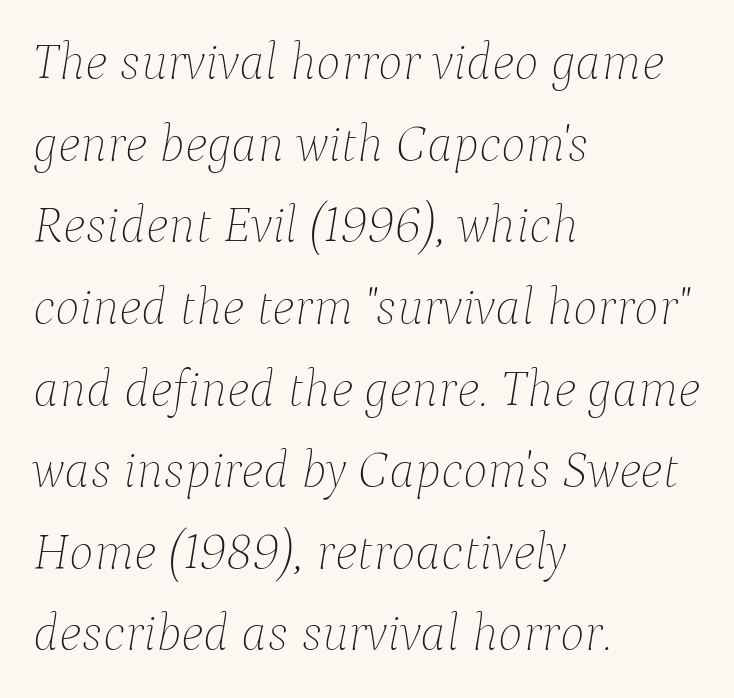
Q: Is the text bold? A: No.
Q: Is the text italic (slanted)? A: Yes, it leans right by about 9 degrees.
Q: Is the text underlined? A: No.
Q: How is the paragraph aligned? A: Left-aligned.
Q: Is the spacing between letters normal or unusually wide? A: Normal.
Q: Is the spacing between lines tight, normal or loose? A: Normal.
Q: Width (condensed, normal, or wide)? A: Normal.
Q: Stroke contrast? A: Low.
Q: x-height? A: Medium.
Q: Monospaced? A: No.
